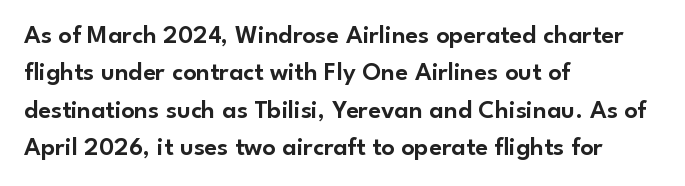
A typesetter would call this zero additional tracking. The string is rendered with underlining switched off. Reading down the block, your eye returns to a fixed left position each line. The lines sit at an ordinary, default distance from one another.
